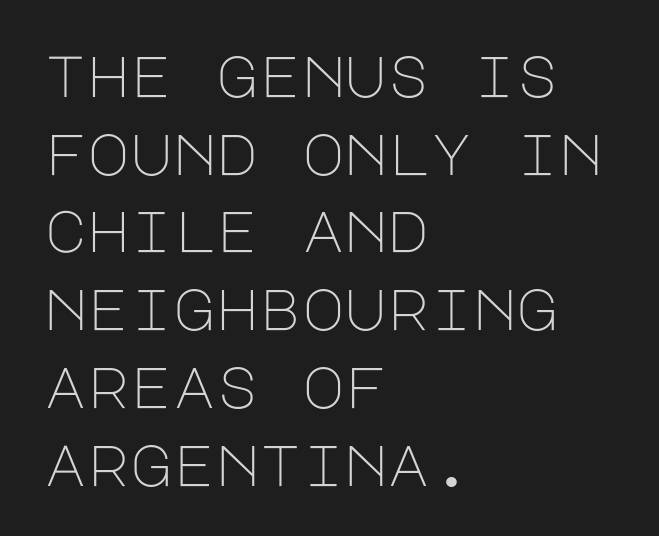
{"serif": "no", "italic": "no", "bold": "no", "weight": "light", "width": "normal", "stroke_contrast": "low", "x_height": "large", "underline": "no", "align": "left", "line_spacing": "normal", "line_spacing_ratio": 1.34, "letter_spacing": "normal", "letter_spacing_em": 0.0, "glyph_px": 58}
